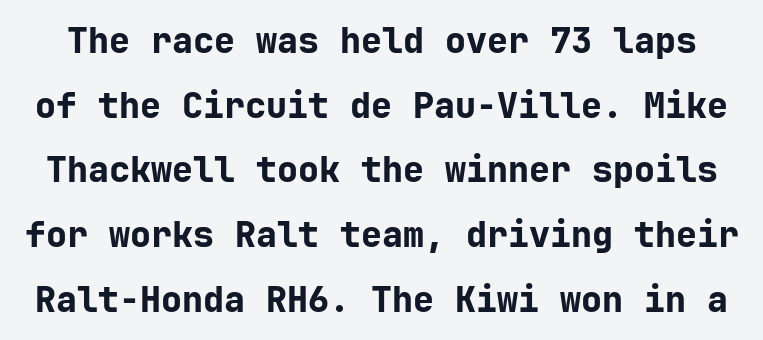
The image shows 35 px bold sans-serif type, upright; set line spacing 1.85x, normal letter spacing, not underlined; low stroke contrast and a medium x-height.
